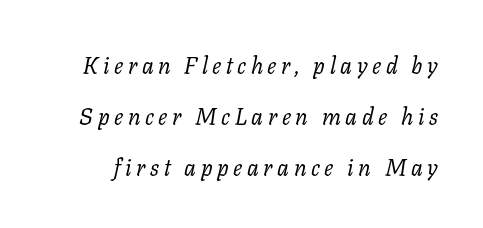
Letters rest on an invisible, unmarked baseline. Is the stroke heavy? The answer is a plain regular-or-lighter. Compared with ordinary roman type, these characters are visibly tilted. Interline gaps are noticeably wide in this sample.
